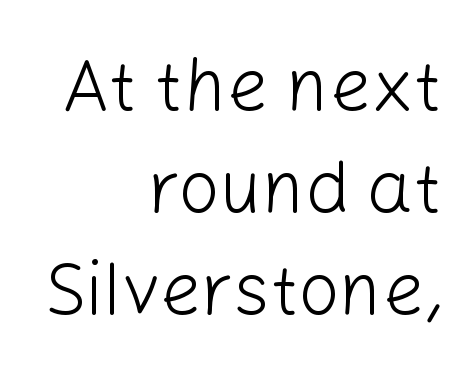
These lines were composed using upright roman letters. Letterform terminals end flat and unadorned throughout the passage. The strokes carry an ordinary text weight at most. Note the varied advance widths — an 'i' is clearly narrower than an 'm'. Lines of text with bare space underneath.
